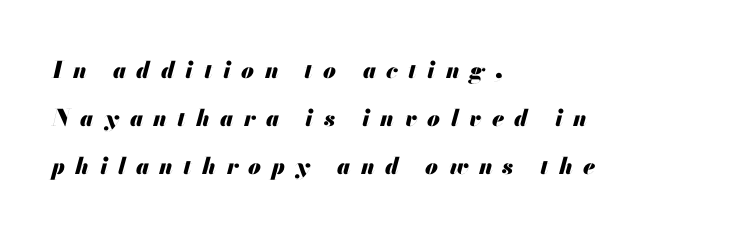
The image shows 23 px bold type, italic (leaning right); set left-aligned, loose line spacing (2.08x), unusually wide letter spacing (+0.45 em), not underlined.
